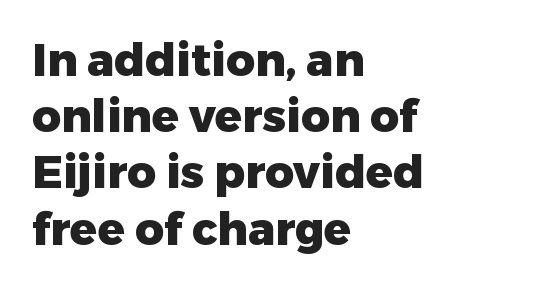
{"serif": "no", "italic": "no", "bold": "yes", "weight": "heavy", "width": "normal", "stroke_contrast": "low", "x_height": "medium", "monospaced": "no", "underline": "no", "align": "left", "line_spacing": "normal", "line_spacing_ratio": 1.25, "letter_spacing": "normal", "letter_spacing_em": 0.0, "glyph_px": 45}
